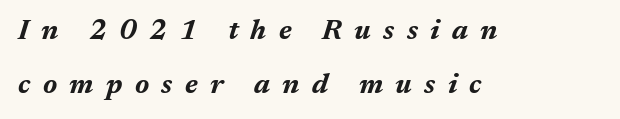
The image shows 28 px bold type, italic (leaning right); set left-aligned, loose line spacing (1.92x), unusually wide letter spacing (+0.44 em), not underlined; medium stroke contrast and a medium x-height.
